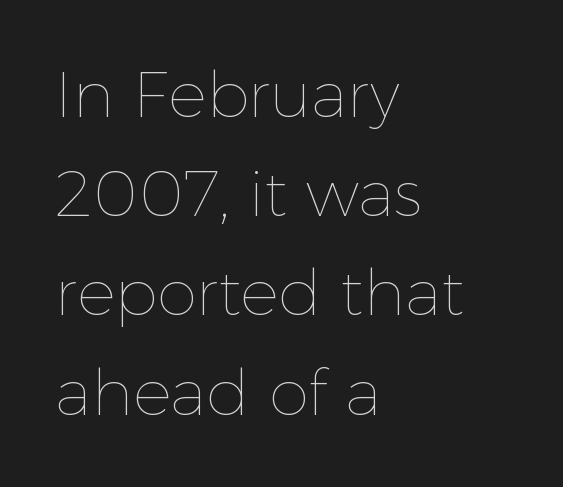
The image shows 64 px thin type, upright; set left-aligned, normal line spacing (1.55x), normal letter spacing, not underlined; a medium x-height.
